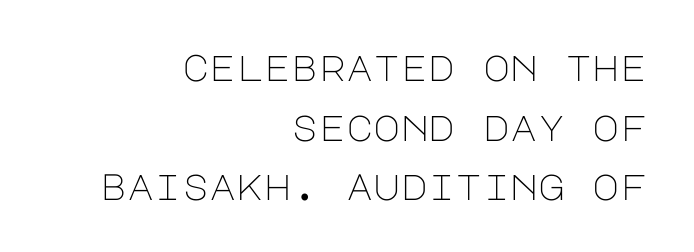
Q: Is the text bold? A: No.
Q: Is the text italic (slanted)? A: No, it is upright.
Q: Is the typeface a serif or a sans-serif typeface? A: Sans-serif.
Q: Is the text underlined? A: No.
Q: How is the paragraph aligned? A: Right-aligned.
Q: Is the spacing between letters normal or unusually wide? A: Normal.
Q: Is the spacing between lines tight, normal or loose? A: Normal.
Q: Width (condensed, normal, or wide)? A: Normal.
Q: Stroke contrast? A: Low.
Q: x-height? A: Large.
